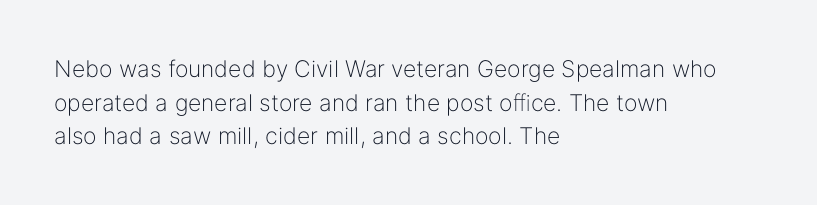
Q: Is the text bold? A: No.
Q: Is the text italic (slanted)? A: No, it is upright.
Q: Is the text underlined? A: No.
Q: How is the paragraph aligned? A: Left-aligned.
Q: Is the spacing between letters normal or unusually wide? A: Normal.
Q: Is the spacing between lines tight, normal or loose? A: Normal.
